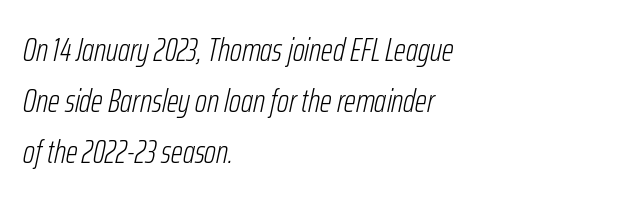
Reading down the column, the eye jumps a familiar distance to each next line. Alignment: flush left. The rendering applies a slant to the glyphs. Heft: none added — not bold.
